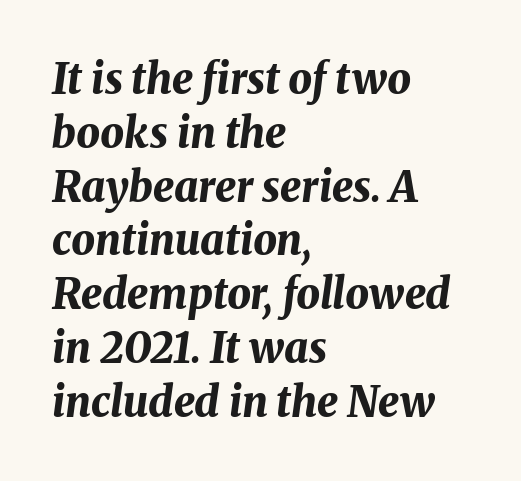
Q: Is the text bold? A: Yes.
Q: Is the text italic (slanted)? A: Yes, it leans right by about 8 degrees.
Q: Is the text underlined? A: No.
Q: How is the paragraph aligned? A: Left-aligned.
Q: Is the spacing between letters normal or unusually wide? A: Normal.
Q: Is the spacing between lines tight, normal or loose? A: Normal.
Q: Width (condensed, normal, or wide)? A: Normal.
Q: Stroke contrast? A: Medium.
Q: x-height? A: Medium.
Q: Monospaced? A: No.
